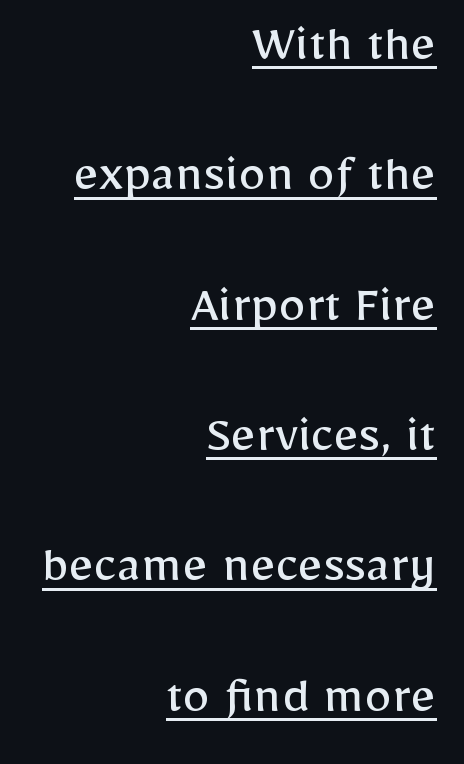
Tracking value appears to be zero — textbook default spacing. Caption: lettering with a line underneath. These lines are composed in type without serifs. The font's upright variant was chosen for this text.
